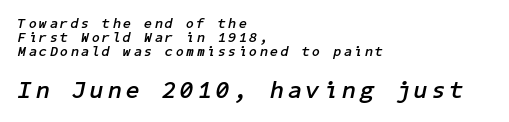
The image shows 24 px bold type, italic (leaning right); set left-aligned, tight line spacing (1.01x), unusually wide letter spacing (+0.2 em), not underlined; the second (bottom) block is 1.71x larger.
